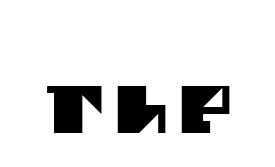
The image shows 65 px sans-serif type; set not underlined; medium stroke contrast and a large x-height.
